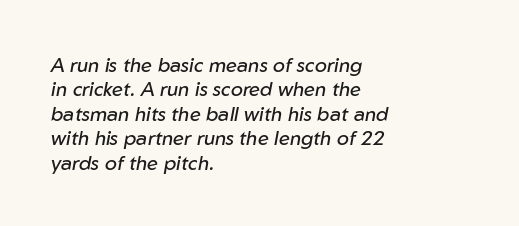
{"italic": "yes", "lean": "right", "slant_degrees": 10, "bold": "no", "underline": "no", "align": "left", "line_spacing_ratio": 1.22, "letter_spacing": "normal", "letter_spacing_em": 0.0, "glyph_px": 20}
